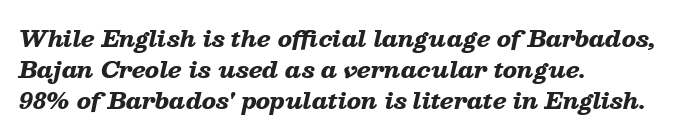
Q: Is the text bold? A: Yes.
Q: Is the text italic (slanted)? A: Yes, it leans right by about 13 degrees.
Q: Is the text underlined? A: No.
Q: How is the paragraph aligned? A: Left-aligned.
Q: Is the spacing between letters normal or unusually wide? A: Normal.
Q: Is the spacing between lines tight, normal or loose? A: Normal.
